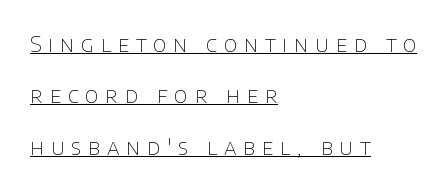
{"italic": "no", "bold": "no", "underline": "yes", "align": "left", "line_spacing": "loose", "line_spacing_ratio": 2.45, "letter_spacing": "wide", "letter_spacing_em": 0.32, "glyph_px": 21}
